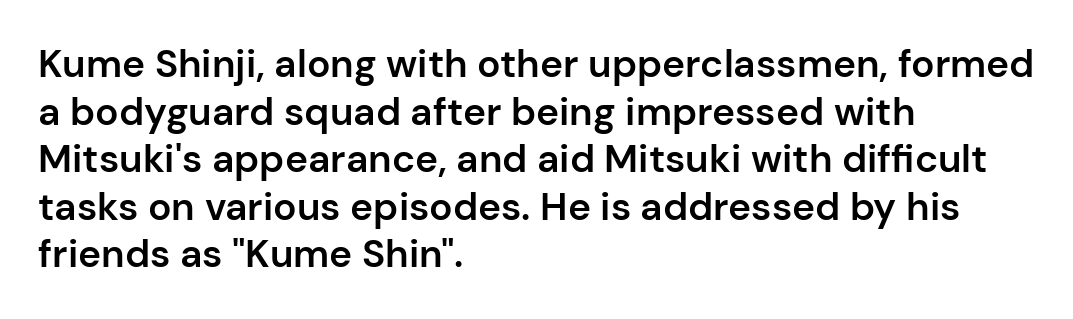
{"serif": "no", "italic": "no", "bold": "semi", "weight": "semibold", "width": "normal", "stroke_contrast": "low", "x_height": "medium", "monospaced": "no", "underline": "no", "align": "left", "line_spacing_ratio": 1.22, "letter_spacing": "normal", "letter_spacing_em": 0.0, "glyph_px": 39}
